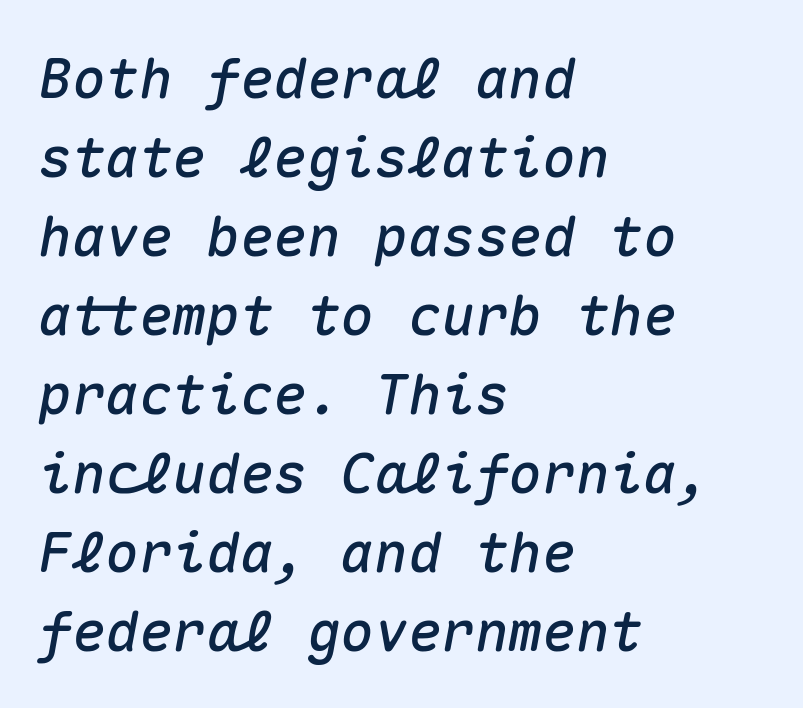
{"italic": "yes", "lean": "right", "slant_degrees": 10, "width": "normal", "stroke_contrast": "medium", "x_height": "medium", "monospaced": "yes", "underline": "no", "align": "left", "line_spacing": "normal", "line_spacing_ratio": 1.41, "letter_spacing": "normal", "letter_spacing_em": 0.0, "glyph_px": 56}
